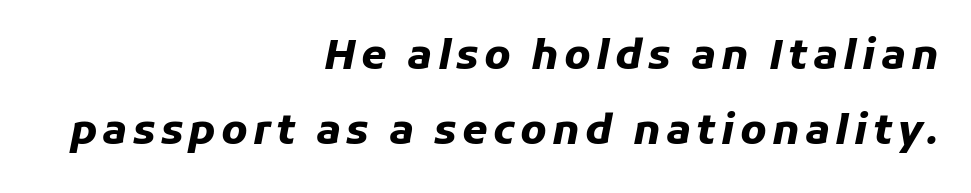
An italicized treatment has been applied to the whole sample. Proportional: the letters do not fall into vertical columns. If you drew a ruler down the right edge, every line would touch it. The font is running at its bold setting. The specimen omits any rule beneath the text block's lines.
